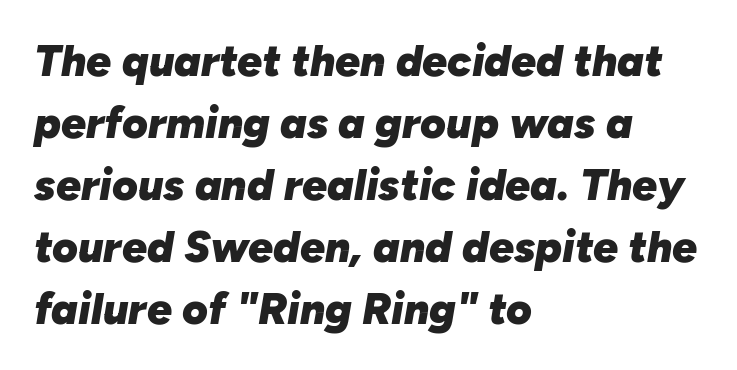
Q: Is the text bold? A: Yes.
Q: Is the text italic (slanted)? A: Yes, it leans right by about 10 degrees.
Q: Is the text underlined? A: No.
Q: How is the paragraph aligned? A: Left-aligned.
Q: Is the spacing between letters normal or unusually wide? A: Normal.
Q: Is the spacing between lines tight, normal or loose? A: Normal.
Q: Width (condensed, normal, or wide)? A: Normal.
Q: Stroke contrast? A: Low.
Q: x-height? A: Medium.
Q: Monospaced? A: No.
